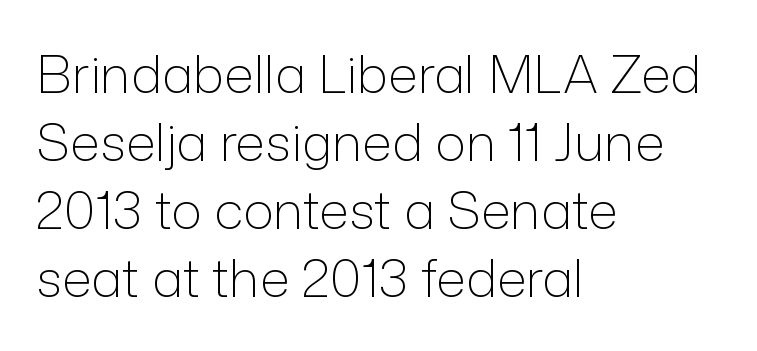
The space between consecutive lines is moderate. Does the type have serifs? No, each stem ends abruptly. Only glyphs here, with clear space below each row. What stands out about the letter spacing? Nothing — it is the standard amount. The strokes are not fattened; the text isn't bold. Quick note: not italic, upright.
